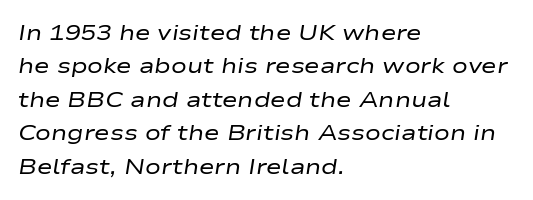
Anything drawn beneath the words? Only blank space. A typesetter would mark this as italic. In terms of letterspacing, this is plain default setting. These lines are set flush left with a ragged right edge.
